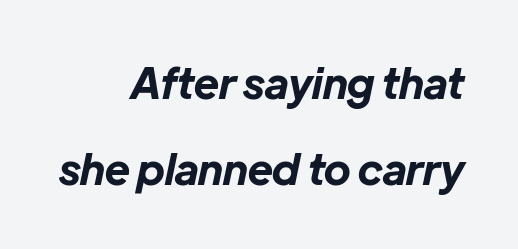
The image shows 42 px bold type, italic (leaning right); set right-aligned, loose line spacing (2.04x), normal letter spacing, not underlined; low stroke contrast and a medium x-height.
